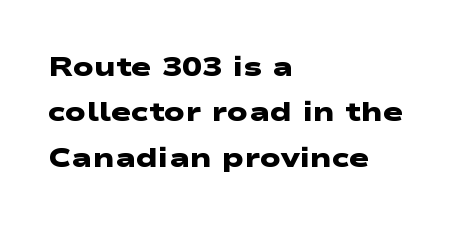
{"bold": "yes", "underline": "no", "align": "left", "line_spacing": "normal", "line_spacing_ratio": 1.68, "letter_spacing": "normal", "letter_spacing_em": 0.0, "glyph_px": 27}
